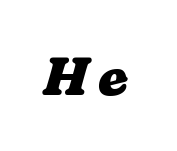
Q: Is the text bold? A: Yes.
Q: Is the text underlined? A: No.
Q: Width (condensed, normal, or wide)? A: Wide.
Q: Stroke contrast? A: Low.
Q: x-height? A: Medium.
Q: Monospaced? A: No.
